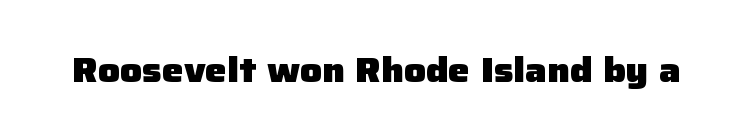
{"serif": "no", "italic": "no", "bold": "yes", "weight": "heavy", "width": "normal", "stroke_contrast": "low", "x_height": "medium", "monospaced": "no", "underline": "no", "letter_spacing": "normal", "letter_spacing_em": 0.0, "glyph_px": 34}
